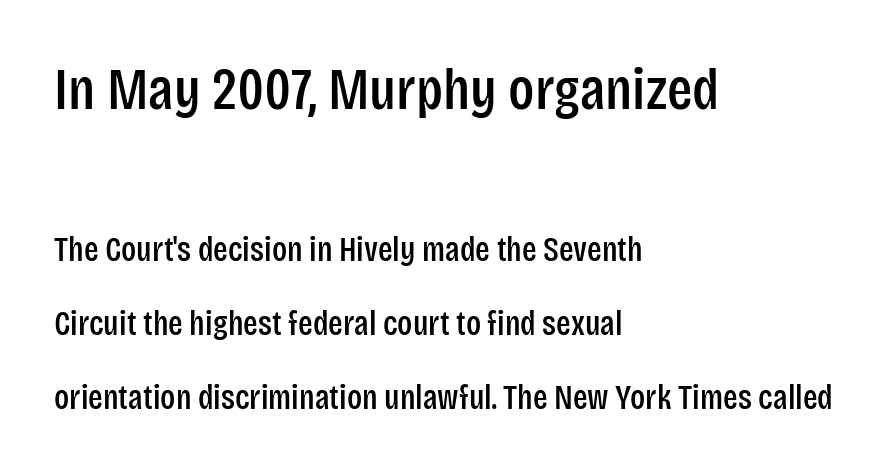
{"serif": "no", "italic": "no", "width": "condensed", "stroke_contrast": "low", "x_height": "large", "monospaced": "no", "underline": "no", "align": "left", "line_spacing": "loose", "line_spacing_ratio": 2.17, "letter_spacing": "normal", "letter_spacing_em": 0.0, "larger_block": "first", "size_ratio": 1.74, "glyph_px": 59}
